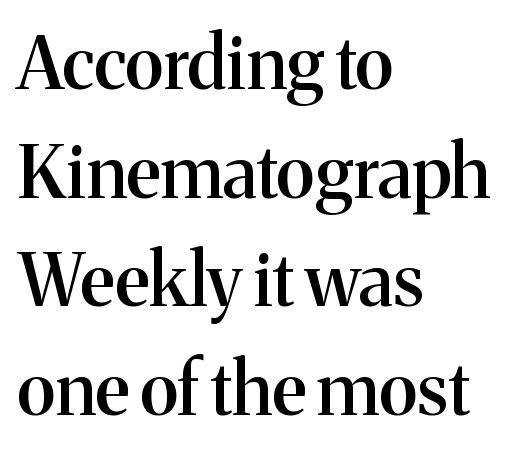
{"serif": "yes", "italic": "no", "bold": "semi", "weight": "semibold", "width": "normal", "stroke_contrast": "medium", "x_height": "medium", "monospaced": "no", "underline": "no", "align": "left", "line_spacing": "normal", "line_spacing_ratio": 1.51, "letter_spacing": "normal", "letter_spacing_em": 0.0, "glyph_px": 72}
